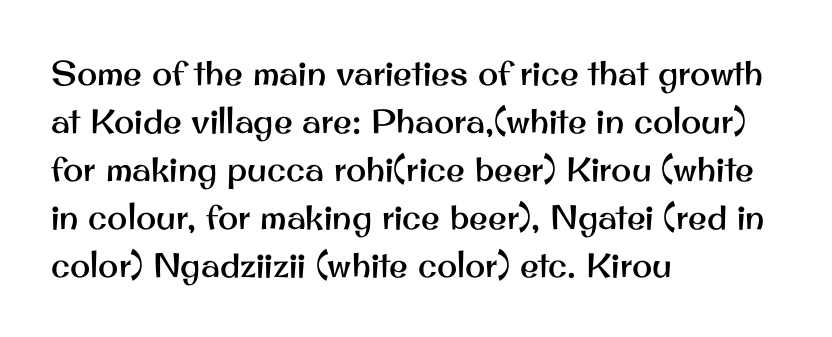
Q: Is the text italic (slanted)? A: No, it is upright.
Q: Is the typeface a serif or a sans-serif typeface? A: Sans-serif.
Q: Is the text underlined? A: No.
Q: How is the paragraph aligned? A: Left-aligned.
Q: Is the spacing between letters normal or unusually wide? A: Normal.
Q: Is the spacing between lines tight, normal or loose? A: Normal.
Q: Width (condensed, normal, or wide)? A: Normal.
Q: Stroke contrast? A: Medium.
Q: x-height? A: Small.
Q: Monospaced? A: No.
